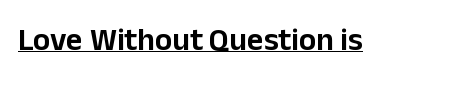
How are the letters spaced? Ordinarily, with no added tracking. Unlike a traditional serif, this face leaves its strokes unadorned. The letters stand upright; this is a roman face. The face used here appears with an underline applied.
